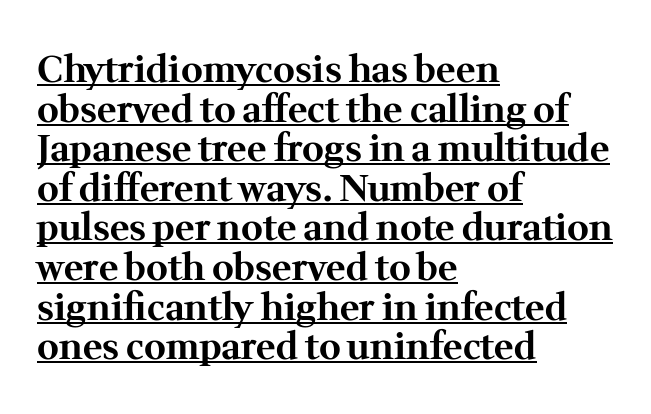
As a designer I'd log this as weight 700, bold. These characters rest on top of a visible drawn line. Is there any slant? The stems are plumb. The font family rendered here belongs to the serif group. One-word summary of the alignment: left. The letters sit at their default tracking, neither squeezed nor spread.
